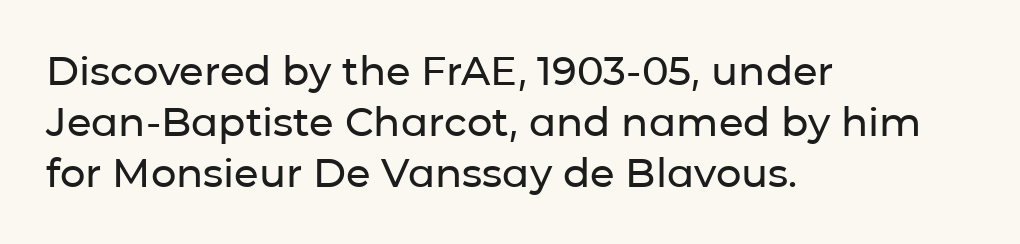
The text block is weighted toward the left margin, trailing off unevenly rightward. These lines were composed using upright roman letters. The line-height multiplier appears to be the usual default. How are the letters spaced? Ordinarily, with no added tracking.
